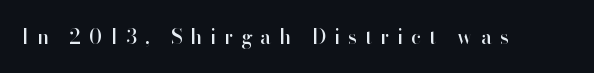
Q: Is the text italic (slanted)? A: No, it is upright.
Q: Is the text underlined? A: No.
Q: Is the spacing between letters normal or unusually wide? A: Unusually wide.
